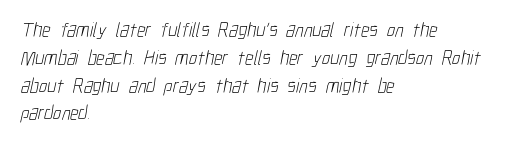
Words appear dense and cohesive because spacing is normal. Weight class: somewhere from thin through regular. Regarding leading, the lines here are spaced in the standard way. These lines stack with their left ends in a neat column.
